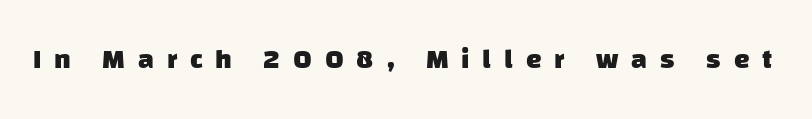
Nope, no serifs anywhere on these letters. Inter-character spacing is expanded well beyond the font's built-in metrics. You'd pick this weight for a headline — it's a proper bold. Varying glyph widths throughout — classic text-font behaviour.
